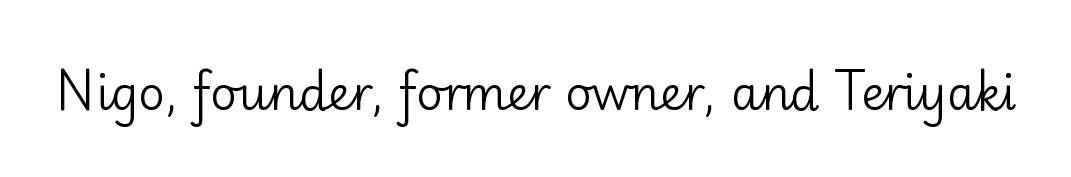
Posture: upright roman. What stands out about the letter spacing? Nothing — it is the standard amount. Varying glyph widths throughout — classic text-font behaviour. The typeface chosen for these lines omits serifs.
